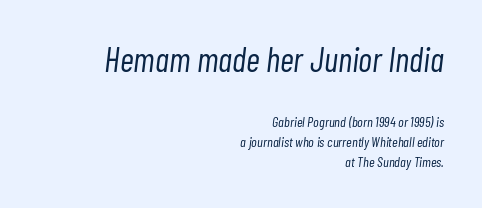
Q: Is the text bold? A: No.
Q: Is the text italic (slanted)? A: Yes, it leans right by about 7 degrees.
Q: Is the text underlined? A: No.
Q: How is the paragraph aligned? A: Right-aligned.
Q: Is the spacing between letters normal or unusually wide? A: Normal.
Q: Is the spacing between lines tight, normal or loose? A: Normal.
Q: Which block of text is set in a larger size, the first (top) or the second (bottom)? A: The first (top) one.
Q: Width (condensed, normal, or wide)? A: Condensed.
Q: Stroke contrast? A: Low.
Q: x-height? A: Medium.
Q: Monospaced? A: No.
